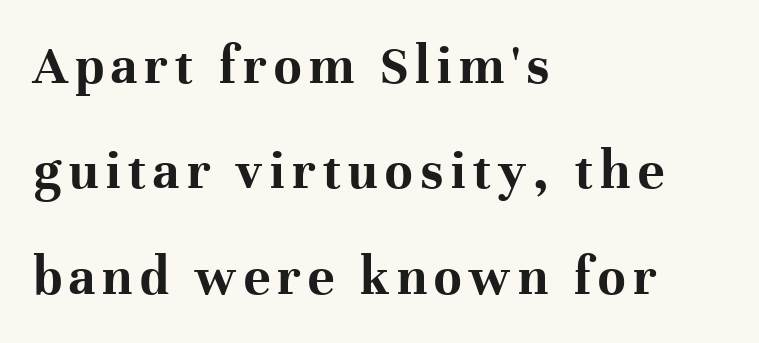
Q: Is the text bold? A: Yes.
Q: Is the text italic (slanted)? A: No, it is upright.
Q: Is the typeface a serif or a sans-serif typeface? A: Serif.
Q: Is the text underlined? A: No.
Q: How is the paragraph aligned? A: Left-aligned.
Q: Width (condensed, normal, or wide)? A: Normal.
Q: Stroke contrast? A: High.
Q: x-height? A: Medium.
Q: Monospaced? A: No.
